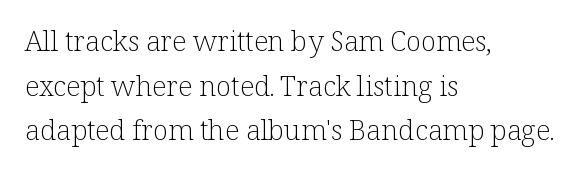
The image shows 28 px light serif type, upright; set left-aligned, normal line spacing (1.59x), normal letter spacing, not underlined; low stroke contrast and a medium x-height.
